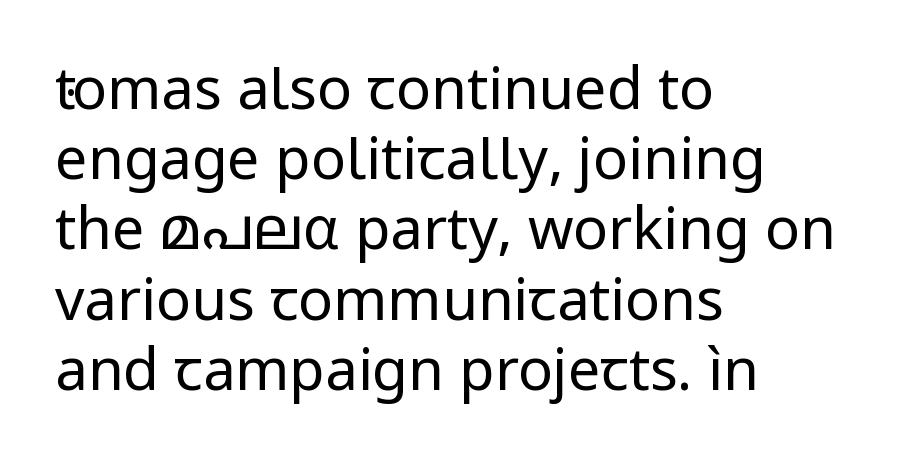
The image shows 58 px regular-weight sans-serif type, upright; set left-aligned, line spacing 1.21x, normal letter spacing, not underlined; low stroke contrast and a medium x-height.
